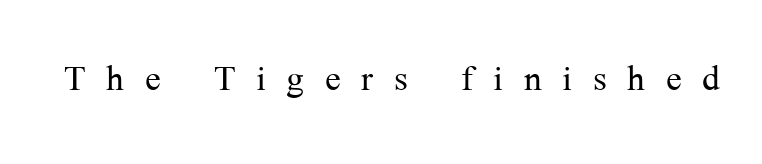
The image shows 47 px light serif type, upright; set unusually wide letter spacing (+0.44 em), not underlined; medium stroke contrast and a medium x-height.
